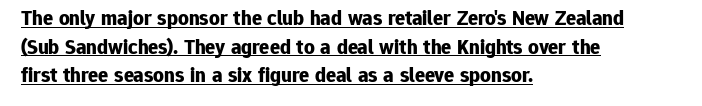
Q: Is the text bold? A: Yes.
Q: Is the text italic (slanted)? A: No, it is upright.
Q: Is the text underlined? A: Yes.
Q: How is the paragraph aligned? A: Left-aligned.
Q: Is the spacing between letters normal or unusually wide? A: Normal.
Q: Is the spacing between lines tight, normal or loose? A: Normal.
